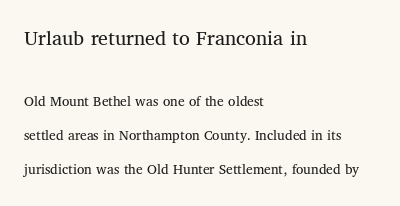
The image shows 22 px text type, upright; set left-aligned, loose line spacing (2.25x), normal letter spacing, not underlined; the first (top) block is 1.47x larger.
